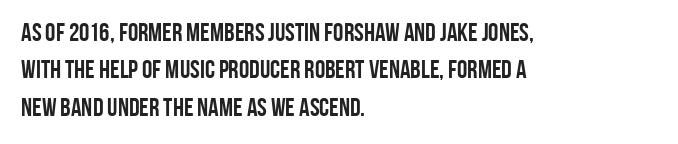
When letters stand straight like this, we call the style roman or upright. A clean baseline with only descenders dipping below it. Horizontally, the lines are justified to the leading edge only. Is there much room between lines? A standard amount, neither cramped nor airy.
